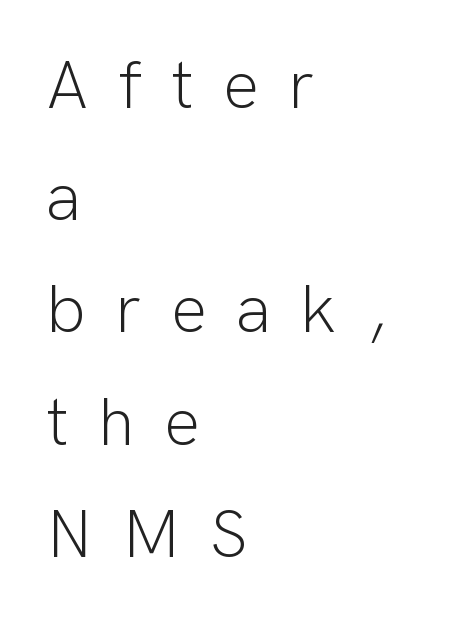
{"serif": "no", "italic": "no", "bold": "no", "weight": "light", "width": "normal", "stroke_contrast": "low", "x_height": "medium", "monospaced": "no", "underline": "no", "align": "left", "line_spacing": "normal", "line_spacing_ratio": 1.65, "letter_spacing": "wide", "letter_spacing_em": 0.43, "glyph_px": 68}
